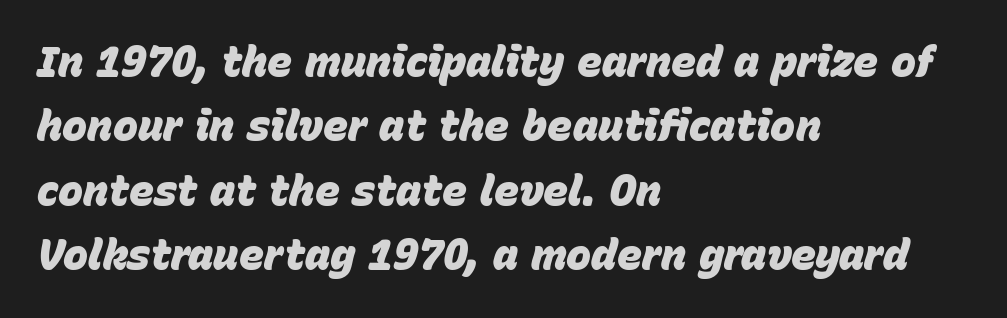
The image shows 42 px heavy type, italic (leaning right); set left-aligned, normal line spacing (1.53x), normal letter spacing, not underlined; low stroke contrast and a large x-height.
